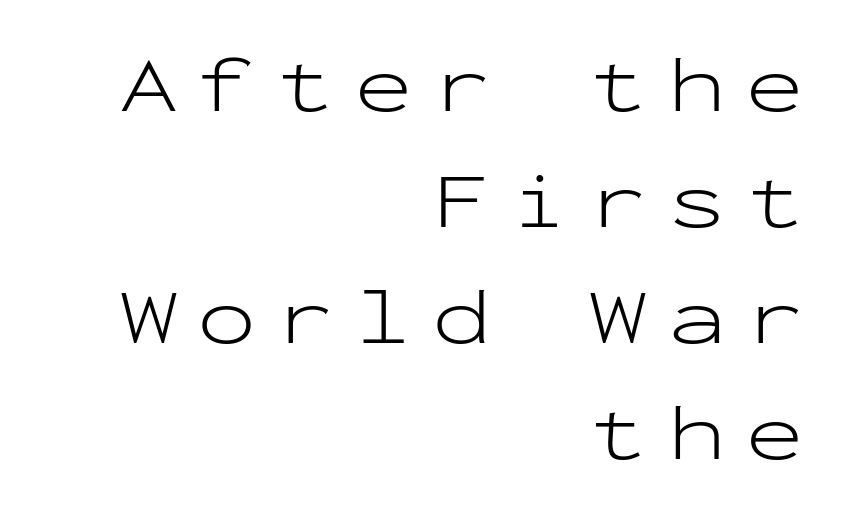
{"serif": "no", "italic": "no", "bold": "no", "weight": "light", "width": "wide", "stroke_contrast": "low", "x_height": "medium", "monospaced": "yes", "underline": "no", "align": "right", "line_spacing": "normal", "line_spacing_ratio": 1.47, "letter_spacing": "wide", "letter_spacing_em": 0.24, "glyph_px": 79}
